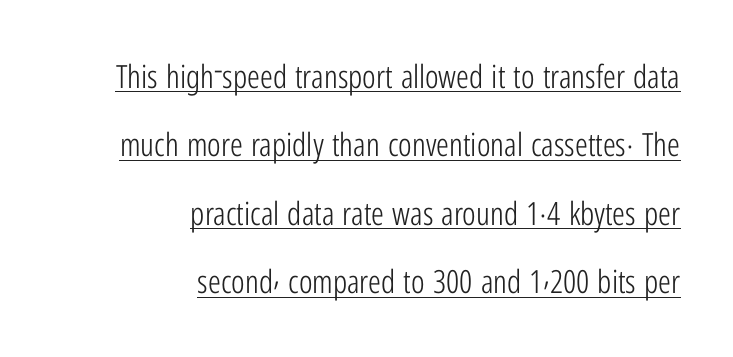
The image shows 32 px light, condensed sans-serif type, upright; set right-aligned, loose line spacing (2.14x), normal letter spacing, underlined; low stroke contrast and a medium x-height.
